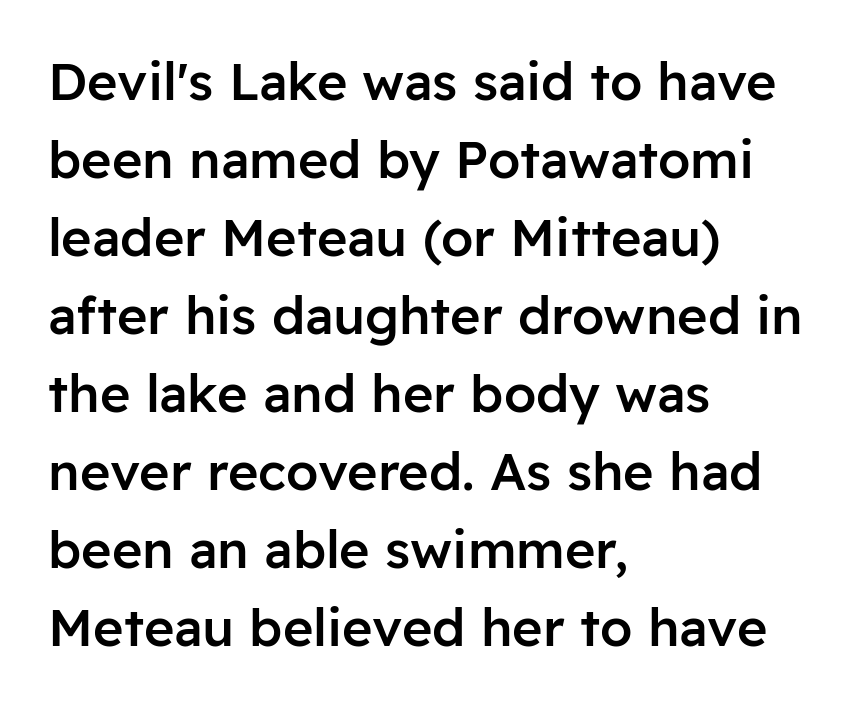
{"serif": "no", "italic": "no", "bold": "semi", "weight": "semibold", "width": "normal", "stroke_contrast": "low", "x_height": "medium", "monospaced": "no", "underline": "no", "align": "left", "line_spacing": "normal", "line_spacing_ratio": 1.5, "letter_spacing": "normal", "letter_spacing_em": 0.0, "glyph_px": 52}
